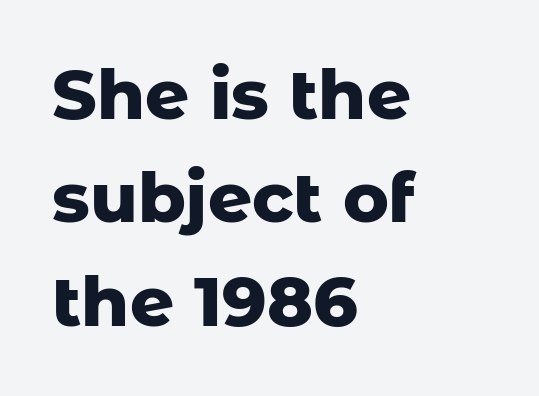
Q: Is the text bold? A: Yes.
Q: Is the text italic (slanted)? A: No, it is upright.
Q: Is the typeface a serif or a sans-serif typeface? A: Sans-serif.
Q: Is the text underlined? A: No.
Q: How is the paragraph aligned? A: Left-aligned.
Q: Is the spacing between letters normal or unusually wide? A: Normal.
Q: Is the spacing between lines tight, normal or loose? A: Normal.
Q: Width (condensed, normal, or wide)? A: Normal.
Q: Stroke contrast? A: Low.
Q: x-height? A: Medium.
Q: Monospaced? A: No.
